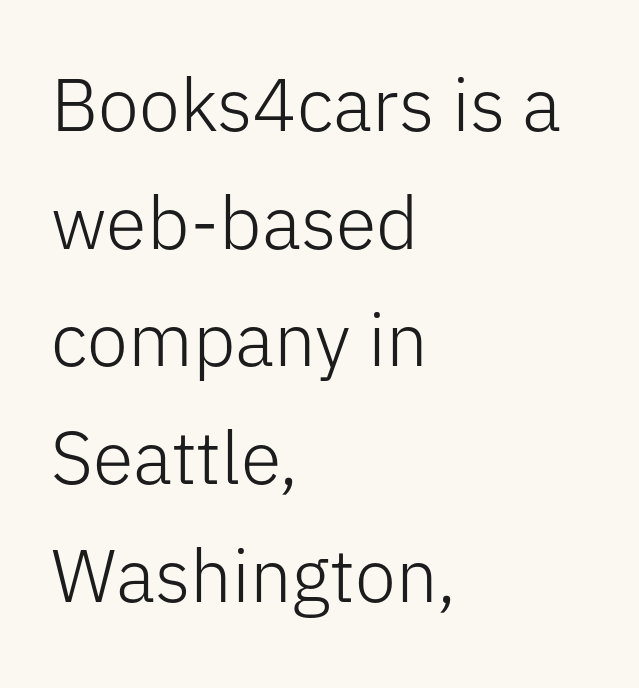
The image shows 74 px light sans-serif type, upright; set left-aligned, normal line spacing (1.59x), normal letter spacing, not underlined; low stroke contrast and a medium x-height.
